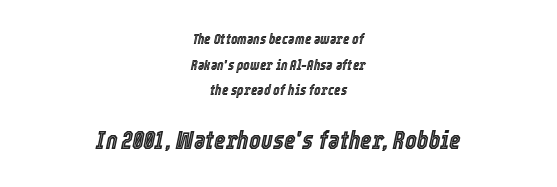
What stands out about the letter spacing? Nothing — it is the standard amount. Reading down the block, each line starts at a different indent, mirrored at its end. The emphasis by scale lands on block number two, below. Every character sits at an angle, as italics do. Has an underline been added? It has not.
